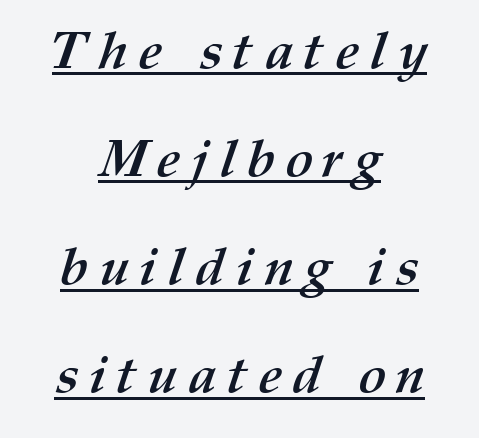
The image shows 52 px semibold type; set centered, loose line spacing (2.08x), unusually wide letter spacing (+0.21 em), underlined; medium stroke contrast and a medium x-height.
